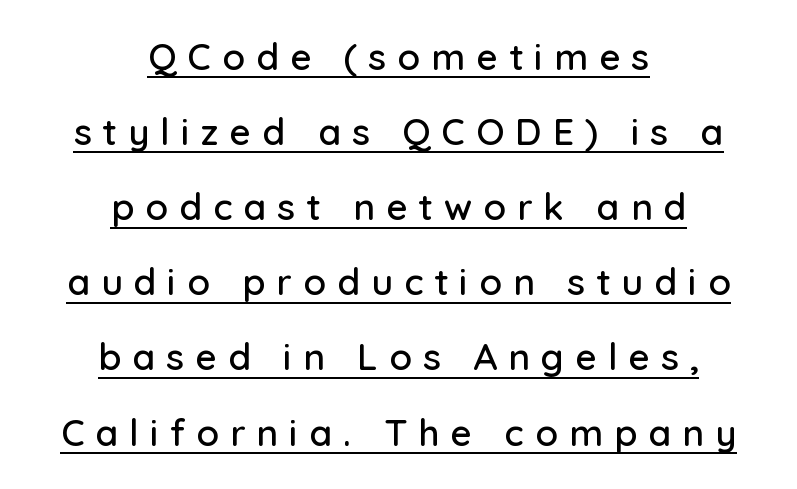
The image shows 37 px sans-serif type, upright; set centered, loose line spacing (2.03x), unusually wide letter spacing (+0.3 em), underlined; low stroke contrast and a medium x-height.
